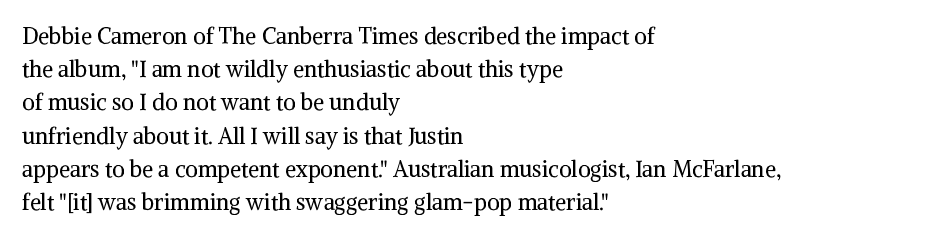
Tall strokes in this sample are plumb rather than angled. Weight: regular or lighter. Tracking value appears to be zero — textbook default spacing. The passage shown stacks its lines at a standard gap. The lines in this sample share a left origin and differ only in where they stop. Anything drawn beneath the words? Only blank space.
